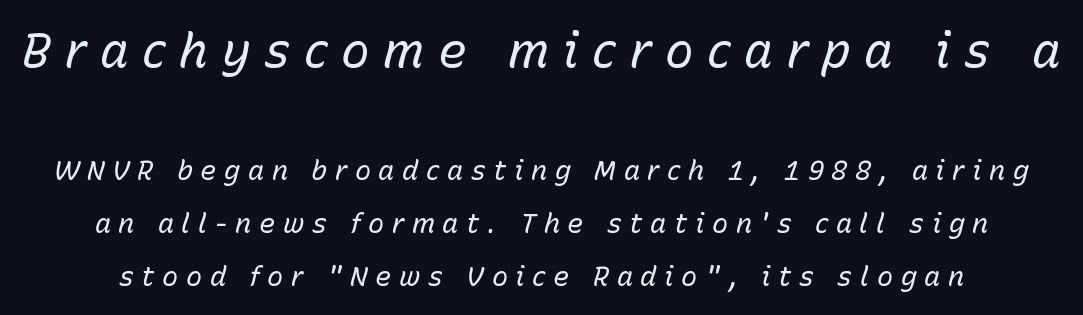
Q: Is the text bold? A: No.
Q: Is the text italic (slanted)? A: Yes, it leans right by about 15 degrees.
Q: Is the text underlined? A: No.
Q: Is the spacing between letters normal or unusually wide? A: Unusually wide.
Q: Is the spacing between lines tight, normal or loose? A: Loose.
Q: Which block of text is set in a larger size, the first (top) or the second (bottom)? A: The first (top) one.
Q: Width (condensed, normal, or wide)? A: Normal.
Q: Stroke contrast? A: Low.
Q: x-height? A: Medium.
Q: Monospaced? A: No.
